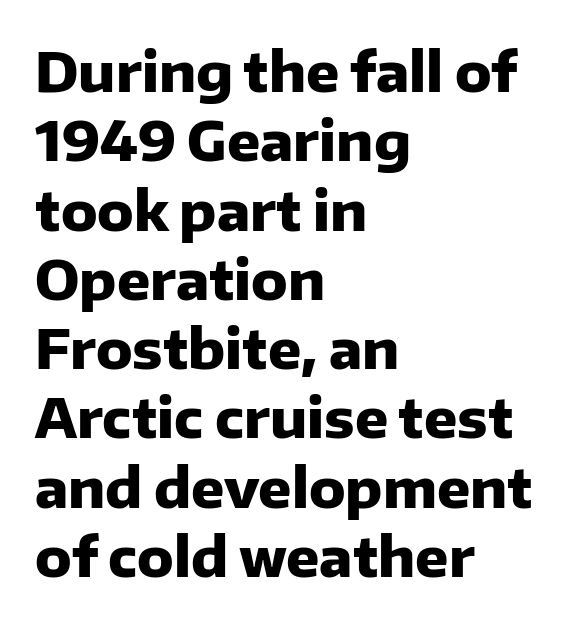
The letters sit at their default tracking, neither squeezed nor spread. Compared with an ordinary text face, these strokes are far heavier — a full bold. In CSS terms this would be text-align: left. No italicization has been applied; the sample stays upright. The typeface chosen for these lines omits serifs.
